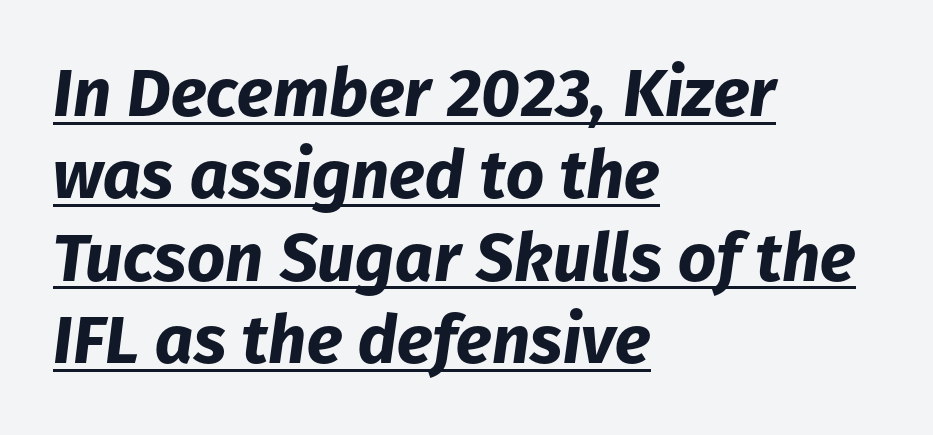
The image shows 67 px bold type, italic (leaning right); set left-aligned, line spacing 1.23x, normal letter spacing, underlined; low stroke contrast and a medium x-height.
